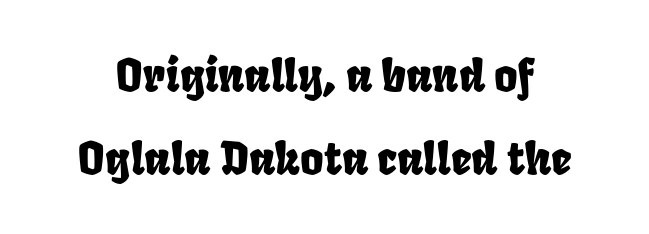
Q: Is the text underlined? A: No.
Q: Is the spacing between letters normal or unusually wide? A: Normal.
Q: Width (condensed, normal, or wide)? A: Condensed.
Q: Stroke contrast? A: Low.
Q: x-height? A: Large.
Q: Monospaced? A: No.
